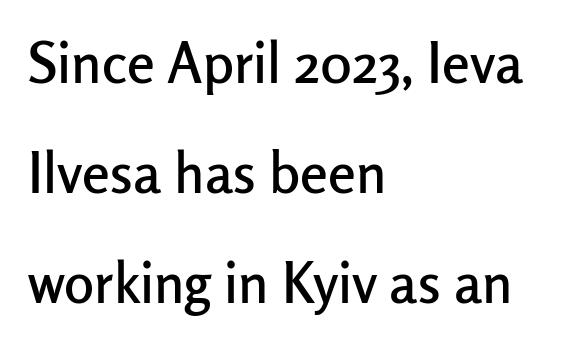
Q: Is the text italic (slanted)? A: No, it is upright.
Q: Is the typeface a serif or a sans-serif typeface? A: Sans-serif.
Q: Is the text underlined? A: No.
Q: How is the paragraph aligned? A: Left-aligned.
Q: Is the spacing between letters normal or unusually wide? A: Normal.
Q: Is the spacing between lines tight, normal or loose? A: Loose.
Q: Width (condensed, normal, or wide)? A: Normal.
Q: Stroke contrast? A: Low.
Q: x-height? A: Medium.
Q: Monospaced? A: No.
